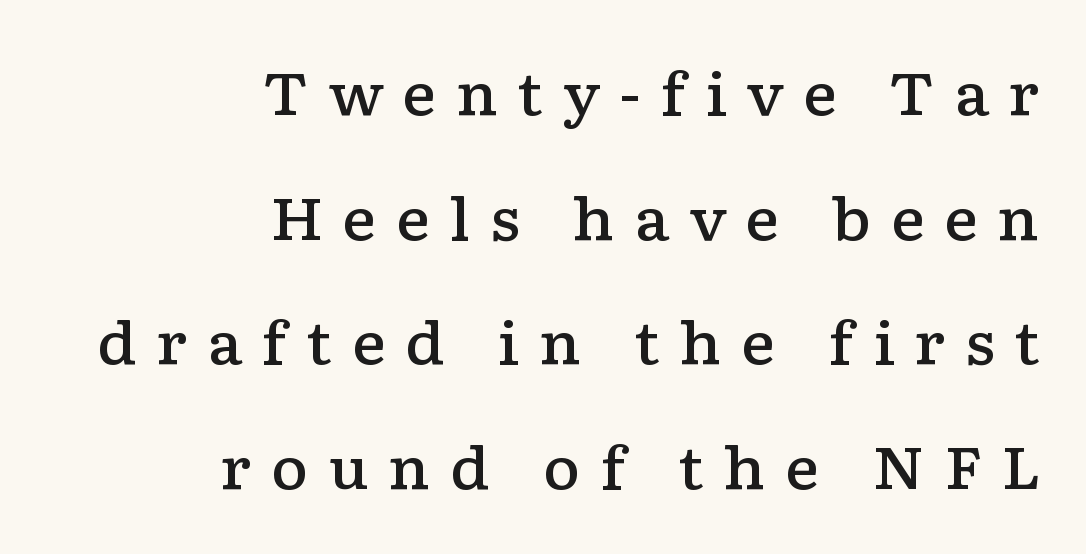
Q: Is the text bold? A: Semi-bold.
Q: Is the text italic (slanted)? A: No, it is upright.
Q: Is the typeface a serif or a sans-serif typeface? A: Serif.
Q: Is the text underlined? A: No.
Q: How is the paragraph aligned? A: Right-aligned.
Q: Is the spacing between letters normal or unusually wide? A: Unusually wide.
Q: Is the spacing between lines tight, normal or loose? A: Loose.
Q: Width (condensed, normal, or wide)? A: Wide.
Q: Stroke contrast? A: Low.
Q: x-height? A: Medium.
Q: Monospaced? A: No.
